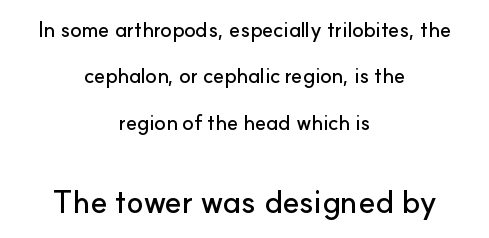
Q: Is the text italic (slanted)? A: No, it is upright.
Q: Is the typeface a serif or a sans-serif typeface? A: Sans-serif.
Q: Is the text underlined? A: No.
Q: How is the paragraph aligned? A: Centered.
Q: Is the spacing between letters normal or unusually wide? A: Normal.
Q: Is the spacing between lines tight, normal or loose? A: Loose.
Q: Which block of text is set in a larger size, the first (top) or the second (bottom)? A: The second (bottom) one.
Q: Width (condensed, normal, or wide)? A: Normal.
Q: Stroke contrast? A: Low.
Q: x-height? A: Small.
Q: Monospaced? A: No.
